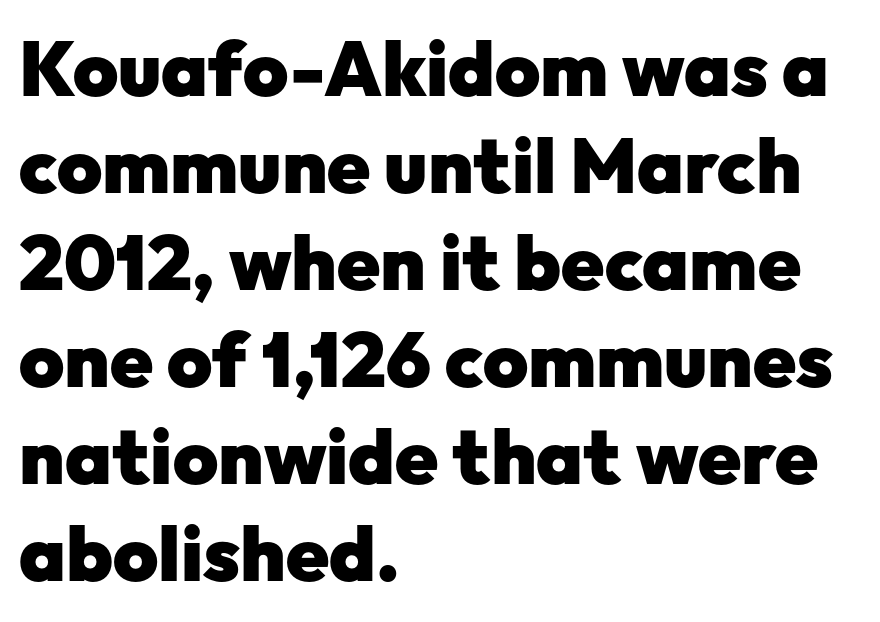
{"serif": "no", "italic": "no", "bold": "yes", "weight": "heavy", "width": "normal", "stroke_contrast": "low", "x_height": "medium", "monospaced": "no", "underline": "no", "align": "left", "line_spacing": "normal", "line_spacing_ratio": 1.26, "letter_spacing": "normal", "letter_spacing_em": 0.0, "glyph_px": 77}
